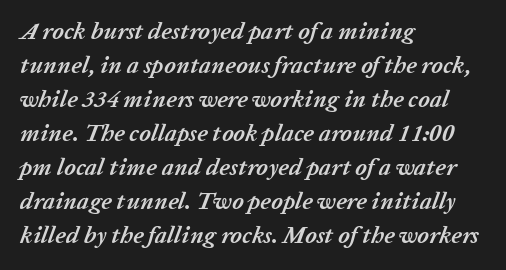
The image shows 24 px bold type, italic (leaning right); set left-aligned, normal line spacing (1.42x), normal letter spacing, not underlined.
